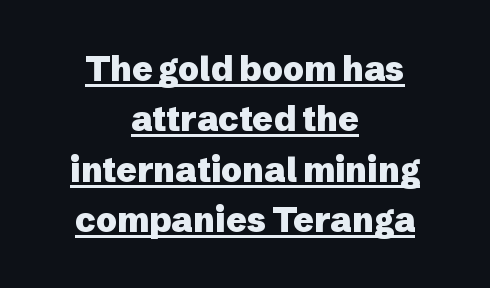
Q: Is the text bold? A: Yes.
Q: Is the text italic (slanted)? A: No, it is upright.
Q: Is the typeface a serif or a sans-serif typeface? A: Sans-serif.
Q: Is the text underlined? A: Yes.
Q: How is the paragraph aligned? A: Centered.
Q: Is the spacing between letters normal or unusually wide? A: Normal.
Q: Is the spacing between lines tight, normal or loose? A: Normal.
Q: Width (condensed, normal, or wide)? A: Normal.
Q: Stroke contrast? A: Low.
Q: x-height? A: Medium.
Q: Monospaced? A: No.
